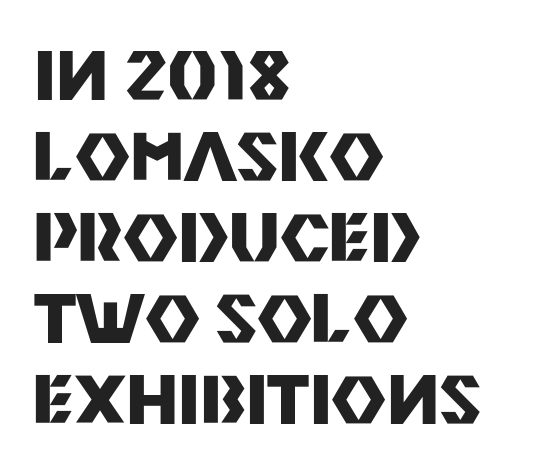
Q: Is the text bold? A: Yes.
Q: Is the text italic (slanted)? A: No, it is upright.
Q: Is the typeface a serif or a sans-serif typeface? A: Sans-serif.
Q: Is the text underlined? A: No.
Q: How is the paragraph aligned? A: Left-aligned.
Q: Is the spacing between letters normal or unusually wide? A: Normal.
Q: Width (condensed, normal, or wide)? A: Normal.
Q: Stroke contrast? A: Medium.
Q: x-height? A: Large.
Q: Monospaced? A: No.
